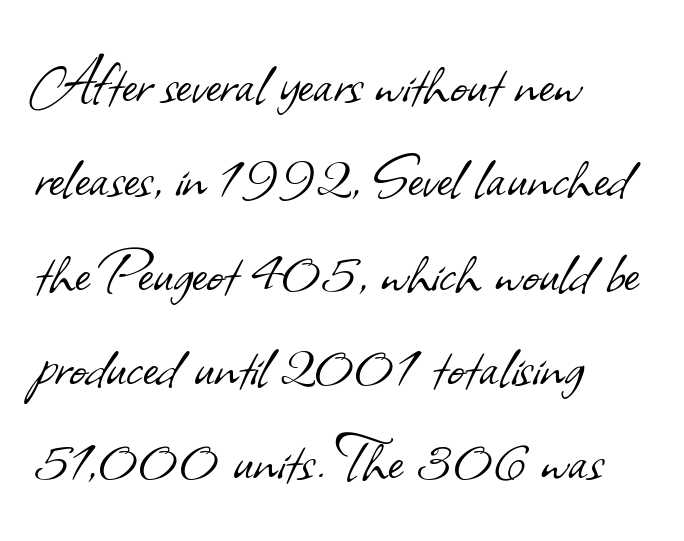
{"serif": "no", "bold": "no", "weight": "light", "width": "normal", "stroke_contrast": "low", "x_height": "small", "monospaced": "no", "underline": "no", "align": "left", "line_spacing": "normal", "line_spacing_ratio": 1.31, "letter_spacing": "normal", "letter_spacing_em": 0.0, "glyph_px": 72}
